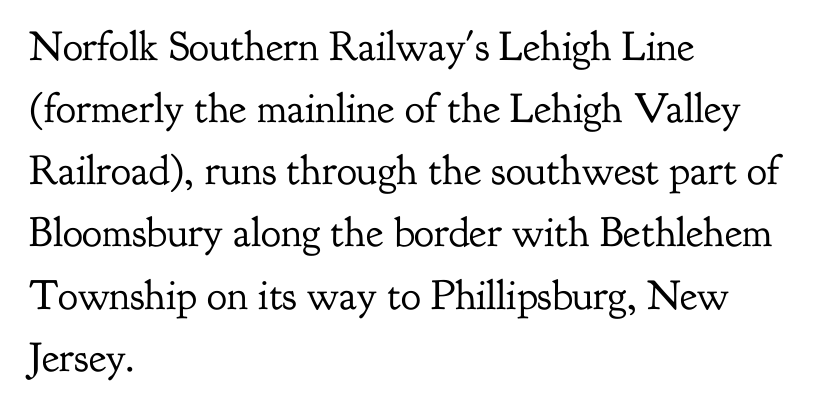
Q: Is the text bold? A: No.
Q: Is the text italic (slanted)? A: No, it is upright.
Q: Is the typeface a serif or a sans-serif typeface? A: Serif.
Q: Is the text underlined? A: No.
Q: How is the paragraph aligned? A: Left-aligned.
Q: Is the spacing between letters normal or unusually wide? A: Normal.
Q: Is the spacing between lines tight, normal or loose? A: Normal.
Q: Width (condensed, normal, or wide)? A: Normal.
Q: Stroke contrast? A: Low.
Q: x-height? A: Small.
Q: Monospaced? A: No.
